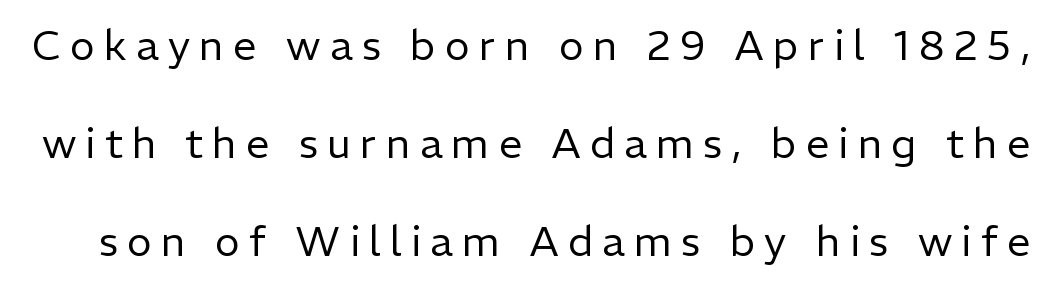
The image shows 42 px regular-weight sans-serif type, upright; set loose line spacing (2.33x), unusually wide letter spacing (+0.22 em), not underlined; low stroke contrast and a medium x-height.
